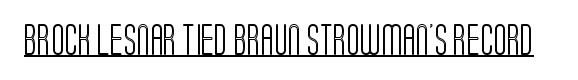
Q: Is the text italic (slanted)? A: No, it is upright.
Q: Is the text underlined? A: Yes.
Q: Is the spacing between letters normal or unusually wide? A: Normal.
Q: Width (condensed, normal, or wide)? A: Condensed.
Q: x-height? A: Large.
Q: Monospaced? A: No.
